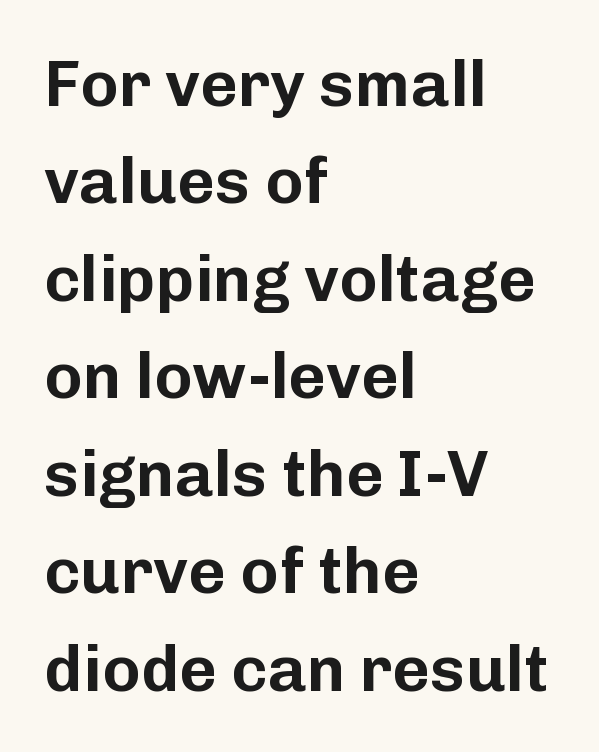
Every row of glyphs begins at an identical x-position on the left. It's the straight-up-and-down kind of type. If you measured baseline to baseline, you'd find a middling distance. There is no visible air inserted between adjacent glyphs.
